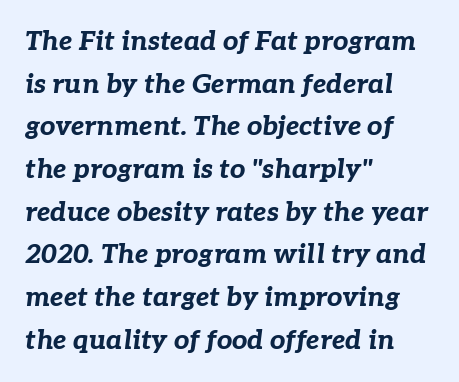
Q: Is the text bold? A: Yes.
Q: Is the text italic (slanted)? A: Yes, it leans right by about 7 degrees.
Q: Is the text underlined? A: No.
Q: How is the paragraph aligned? A: Left-aligned.
Q: Is the spacing between letters normal or unusually wide? A: Normal.
Q: Is the spacing between lines tight, normal or loose? A: Normal.
